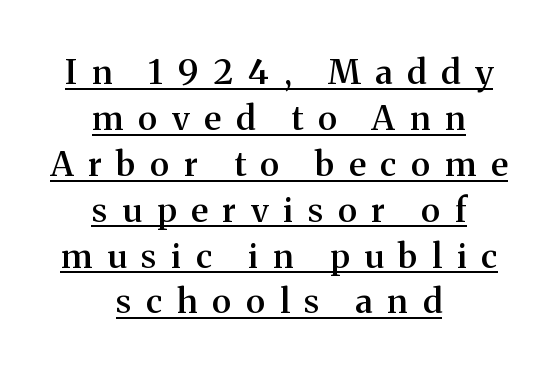
{"serif": "yes", "italic": "no", "bold": "semi", "weight": "semibold", "width": "normal", "stroke_contrast": "medium", "x_height": "medium", "monospaced": "no", "underline": "yes", "align": "center", "line_spacing": "normal", "line_spacing_ratio": 1.35, "letter_spacing": "wide", "letter_spacing_em": 0.44, "glyph_px": 34}
